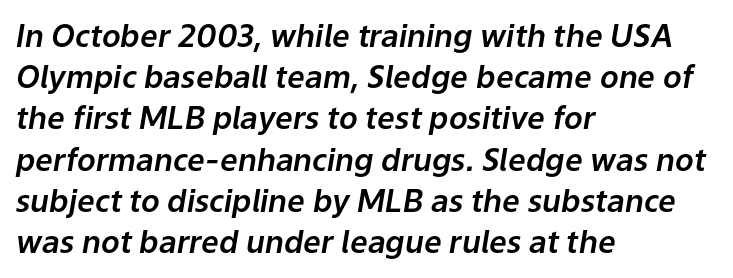
Notice how the passage keeps a crisp vertical edge on the left only. The words here are not underlined. It's the slanting kind of type. Quick note: interline space is typical. There is no visible air inserted between adjacent glyphs.
